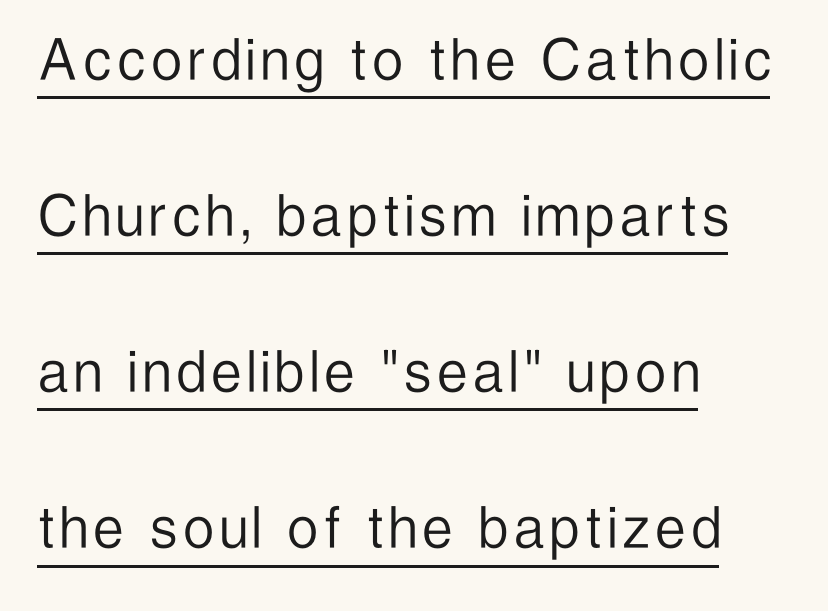
{"serif": "no", "italic": "no", "bold": "no", "weight": "light", "width": "condensed", "stroke_contrast": "low", "x_height": "medium", "monospaced": "no", "underline": "yes", "align": "left", "line_spacing": "loose", "line_spacing_ratio": 2.33, "glyph_px": 67}
